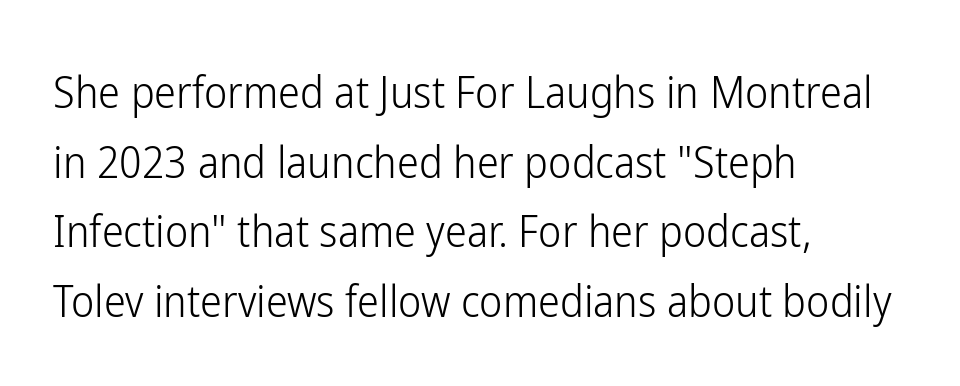
{"serif": "no", "italic": "no", "bold": "no", "weight": "light", "width": "condensed", "stroke_contrast": "low", "x_height": "medium", "monospaced": "no", "underline": "no", "align": "left", "line_spacing": "normal", "line_spacing_ratio": 1.58, "letter_spacing": "normal", "letter_spacing_em": 0.0, "glyph_px": 44}
